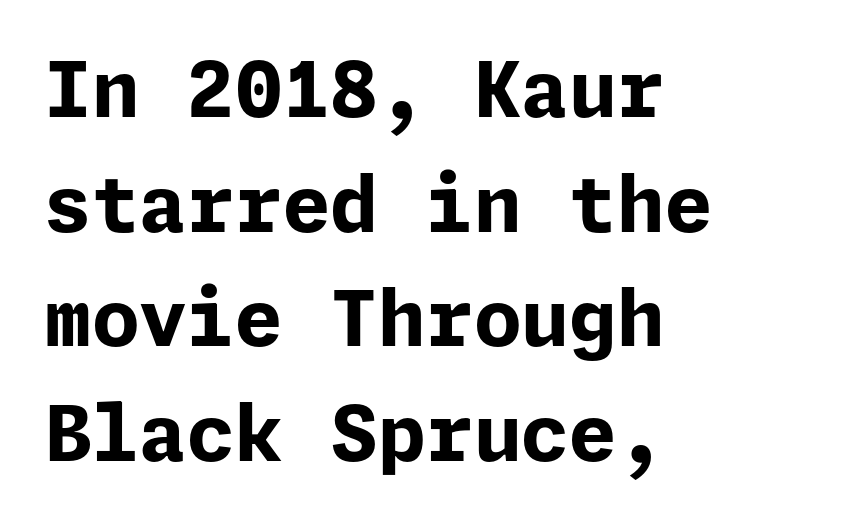
Q: Is the text bold? A: Yes.
Q: Is the text italic (slanted)? A: No, it is upright.
Q: Is the typeface a serif or a sans-serif typeface? A: Sans-serif.
Q: Is the text underlined? A: No.
Q: How is the paragraph aligned? A: Left-aligned.
Q: Is the spacing between letters normal or unusually wide? A: Normal.
Q: Is the spacing between lines tight, normal or loose? A: Normal.
Q: Width (condensed, normal, or wide)? A: Normal.
Q: Stroke contrast? A: Low.
Q: x-height? A: Medium.
